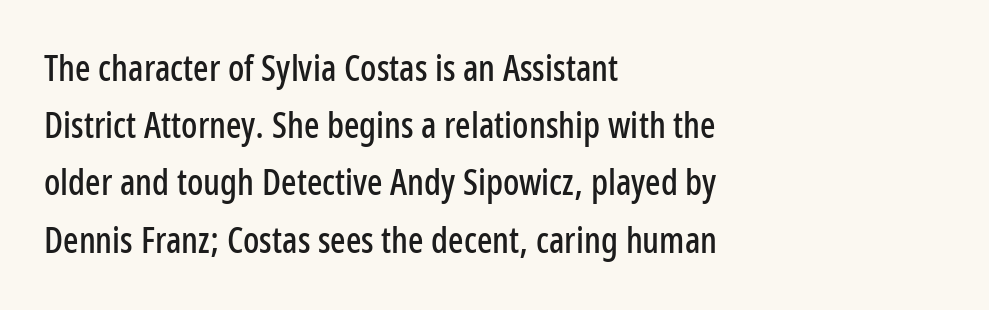
The image shows 36 px condensed sans-serif type, upright; set left-aligned, normal line spacing (1.59x), normal letter spacing, not underlined; low stroke contrast and a medium x-height.
